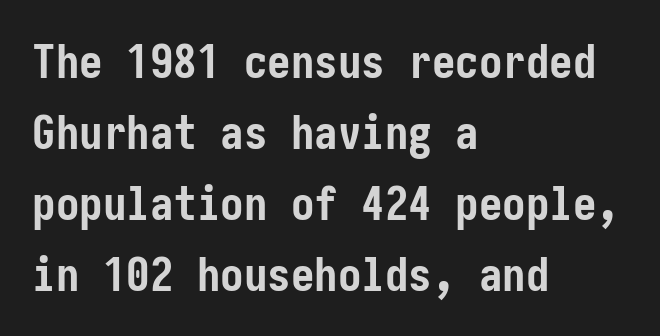
Q: Is the text bold? A: Yes.
Q: Is the text italic (slanted)? A: No, it is upright.
Q: Is the typeface a serif or a sans-serif typeface? A: Sans-serif.
Q: Is the text underlined? A: No.
Q: How is the paragraph aligned? A: Left-aligned.
Q: Is the spacing between letters normal or unusually wide? A: Normal.
Q: Is the spacing between lines tight, normal or loose? A: Normal.
Q: Width (condensed, normal, or wide)? A: Condensed.
Q: Stroke contrast? A: Low.
Q: x-height? A: Medium.
